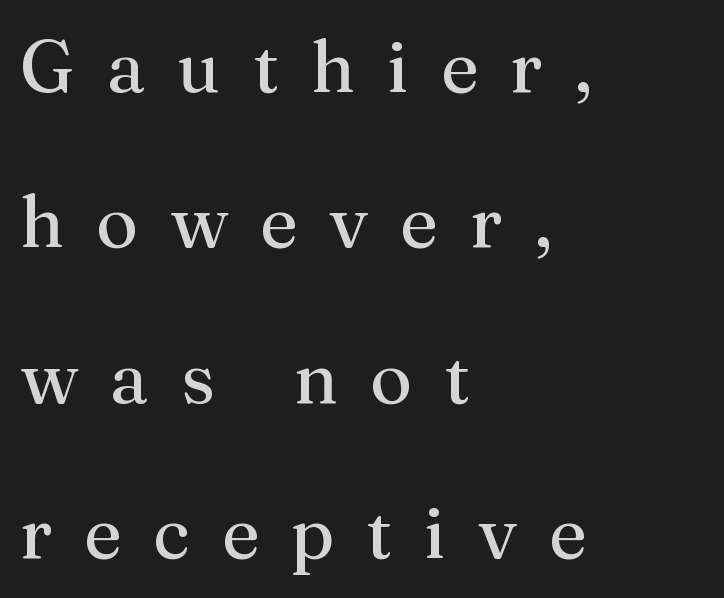
{"serif": "yes", "italic": "no", "bold": "no", "weight": "regular", "width": "normal", "stroke_contrast": "medium", "x_height": "medium", "monospaced": "no", "underline": "no", "align": "left", "line_spacing": "loose", "line_spacing_ratio": 2.13, "letter_spacing": "wide", "letter_spacing_em": 0.44, "glyph_px": 73}
